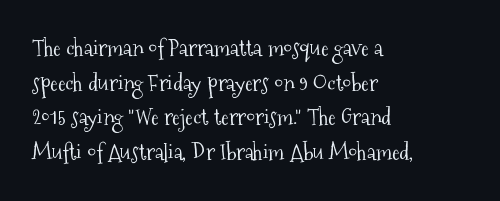
{"italic": "no", "bold": "no", "underline": "no", "align": "left", "line_spacing": "normal", "line_spacing_ratio": 1.51, "letter_spacing": "normal", "letter_spacing_em": 0.0, "glyph_px": 23}
